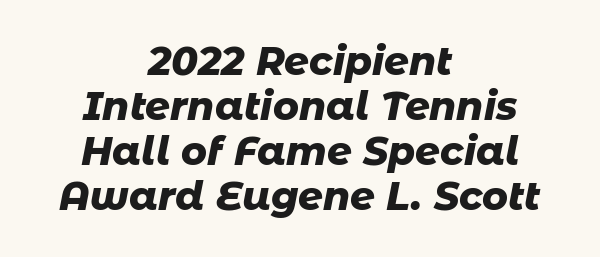
Q: Is the text bold? A: Yes.
Q: Is the text italic (slanted)? A: Yes, it leans right by about 11 degrees.
Q: Is the text underlined? A: No.
Q: How is the paragraph aligned? A: Centered.
Q: Is the spacing between letters normal or unusually wide? A: Normal.
Q: Is the spacing between lines tight, normal or loose? A: Tight.
Q: Width (condensed, normal, or wide)? A: Normal.
Q: Stroke contrast? A: Low.
Q: x-height? A: Medium.
Q: Monospaced? A: No.
